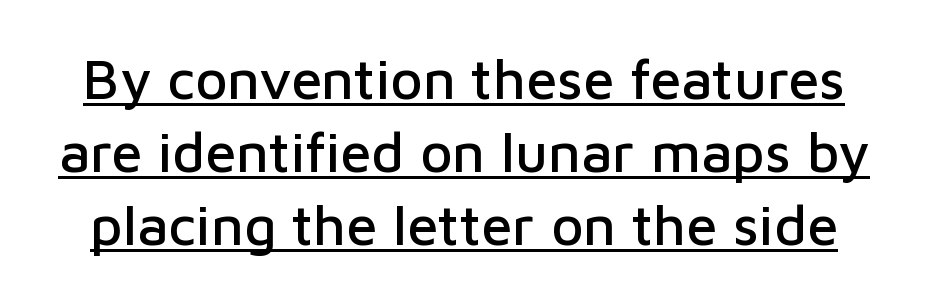
The image shows 56 px sans-serif type, upright; set normal line spacing (1.3x), normal letter spacing, underlined; low stroke contrast and a medium x-height.
